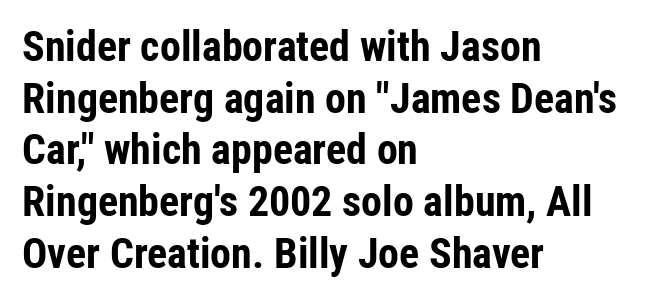
The image shows 42 px bold, condensed sans-serif type, upright; set left-aligned, line spacing 1.23x, normal letter spacing, not underlined; low stroke contrast and a medium x-height.
